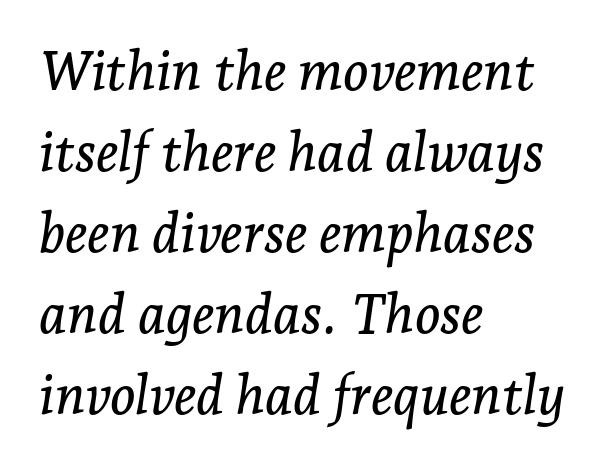
{"serif": "yes", "italic": "yes", "lean": "right", "slant_degrees": 7, "width": "normal", "stroke_contrast": "low", "x_height": "medium", "monospaced": "no", "underline": "no", "align": "left", "line_spacing": "normal", "line_spacing_ratio": 1.5, "letter_spacing": "normal", "letter_spacing_em": 0.0, "glyph_px": 54}
